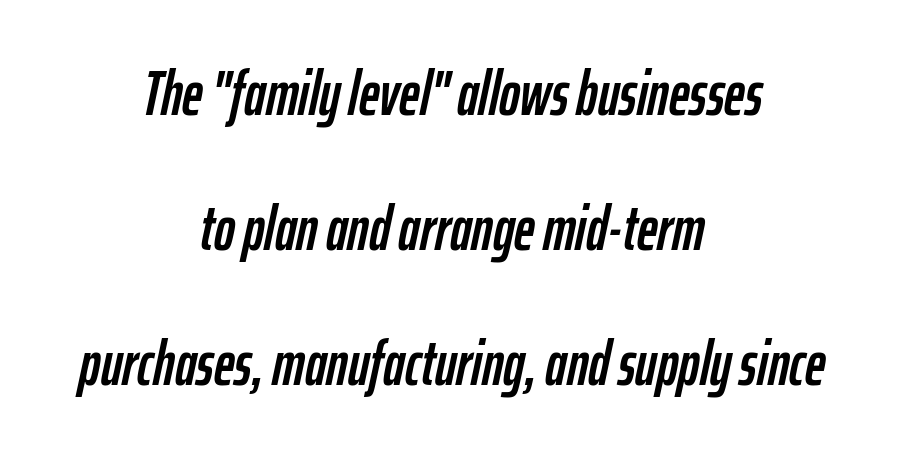
The image shows 63 px condensed type, italic (leaning right); set centered, loose line spacing (2.14x), normal letter spacing, not underlined; low stroke contrast and a medium x-height.
